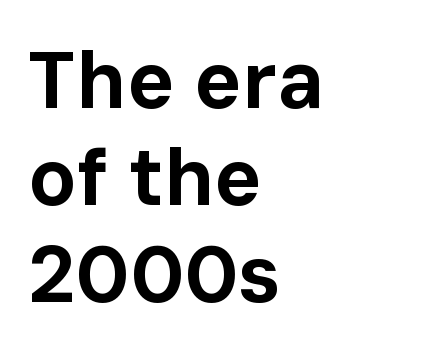
The image shows 80 px bold sans-serif type, upright; set left-aligned, line spacing 1.21x, normal letter spacing, not underlined; low stroke contrast and a medium x-height.
